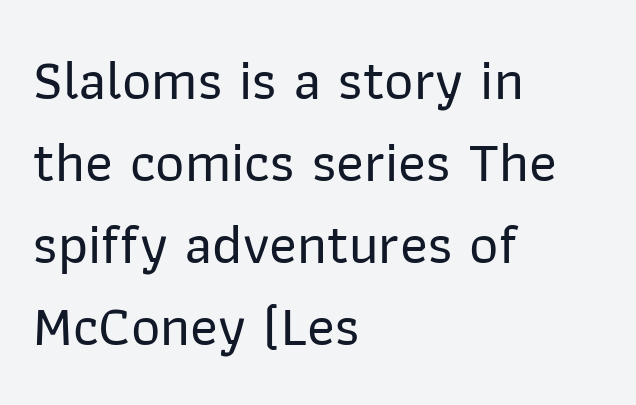
{"serif": "no", "italic": "no", "width": "normal", "stroke_contrast": "low", "x_height": "medium", "monospaced": "no", "underline": "no", "align": "left", "line_spacing": "normal", "line_spacing_ratio": 1.44, "letter_spacing": "normal", "letter_spacing_em": 0.0, "glyph_px": 57}
